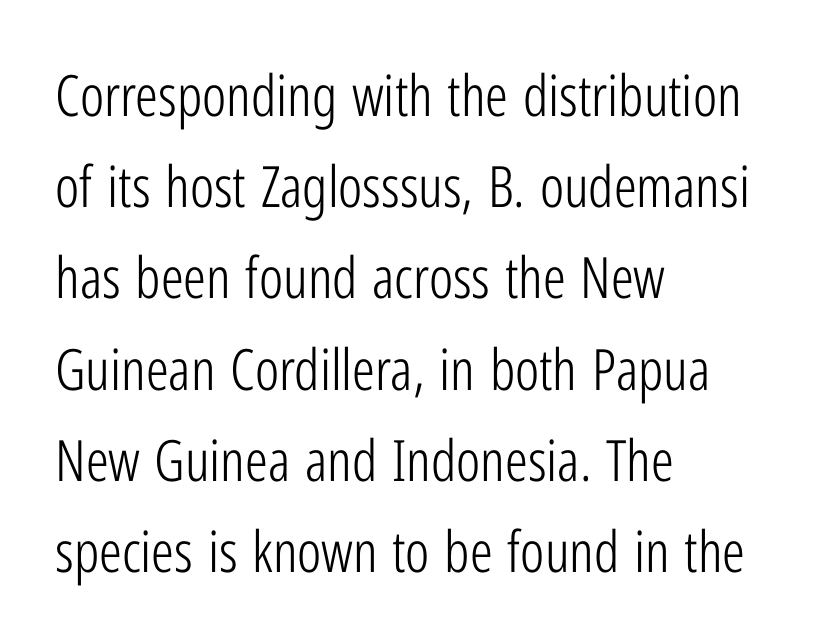
Q: Is the text bold? A: No.
Q: Is the text italic (slanted)? A: No, it is upright.
Q: Is the typeface a serif or a sans-serif typeface? A: Sans-serif.
Q: Is the text underlined? A: No.
Q: How is the paragraph aligned? A: Left-aligned.
Q: Is the spacing between letters normal or unusually wide? A: Normal.
Q: Is the spacing between lines tight, normal or loose? A: Normal.
Q: Width (condensed, normal, or wide)? A: Condensed.
Q: Stroke contrast? A: Low.
Q: x-height? A: Medium.
Q: Monospaced? A: No.
